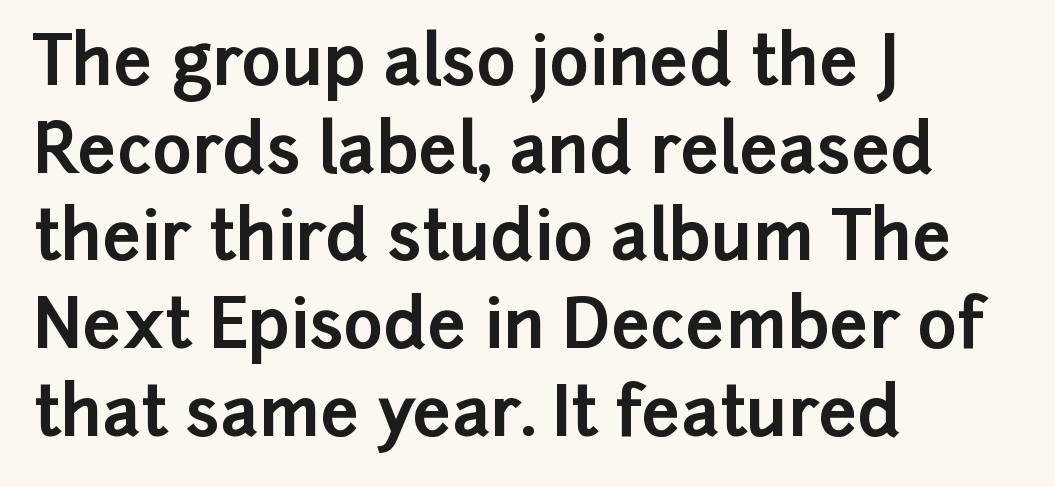
Q: Is the text bold? A: Yes.
Q: Is the text italic (slanted)? A: No, it is upright.
Q: Is the typeface a serif or a sans-serif typeface? A: Sans-serif.
Q: Is the text underlined? A: No.
Q: How is the paragraph aligned? A: Left-aligned.
Q: Is the spacing between letters normal or unusually wide? A: Normal.
Q: Is the spacing between lines tight, normal or loose? A: Normal.
Q: Width (condensed, normal, or wide)? A: Normal.
Q: Stroke contrast? A: Low.
Q: x-height? A: Medium.
Q: Monospaced? A: No.
